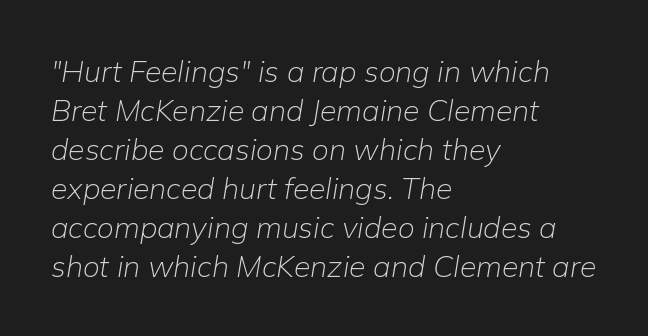
The image shows 30 px light type, italic (leaning right); set left-aligned, normal line spacing (1.3x), normal letter spacing, not underlined; low stroke contrast and a medium x-height.
